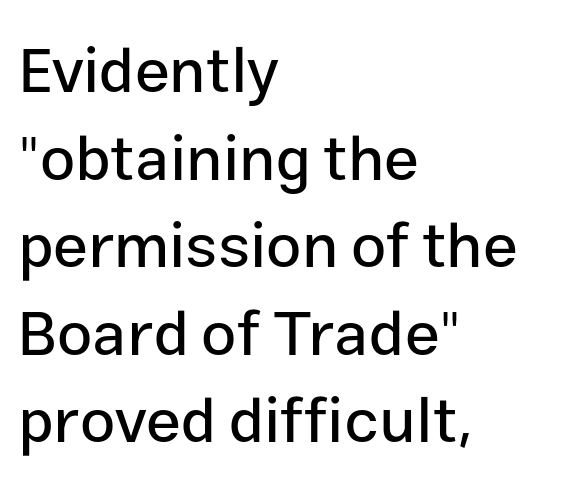
The image shows 63 px sans-serif type, upright; set left-aligned, normal line spacing (1.39x), normal letter spacing, not underlined; low stroke contrast and a medium x-height.
